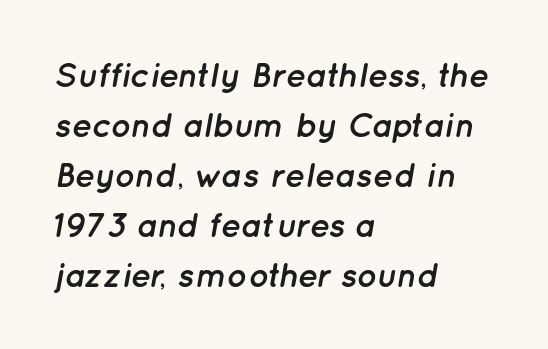
{"italic": "yes", "lean": "right", "slant_degrees": 12, "bold": "yes", "weight": "semibold", "width": "normal", "stroke_contrast": "low", "x_height": "medium", "monospaced": "no", "underline": "no", "align": "left", "line_spacing": "normal", "line_spacing_ratio": 1.47, "letter_spacing": "normal", "letter_spacing_em": 0.0, "glyph_px": 34}
